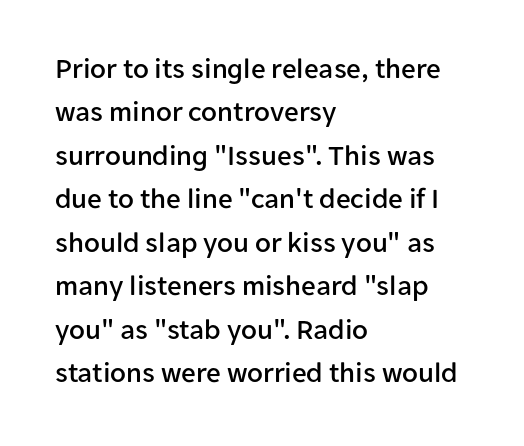
Q: Is the text italic (slanted)? A: No, it is upright.
Q: Is the typeface a serif or a sans-serif typeface? A: Sans-serif.
Q: Is the text underlined? A: No.
Q: How is the paragraph aligned? A: Left-aligned.
Q: Is the spacing between letters normal or unusually wide? A: Normal.
Q: Is the spacing between lines tight, normal or loose? A: Normal.
Q: Width (condensed, normal, or wide)? A: Normal.
Q: Stroke contrast? A: Low.
Q: x-height? A: Medium.
Q: Monospaced? A: No.
